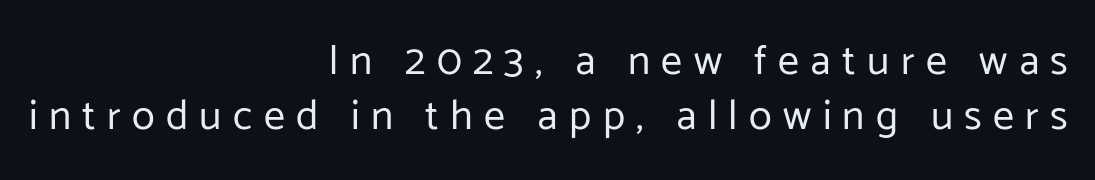
The image shows 42 px regular-weight sans-serif type, upright; set right-aligned, normal line spacing (1.31x), unusually wide letter spacing (+0.27 em), not underlined; low stroke contrast and a medium x-height.
